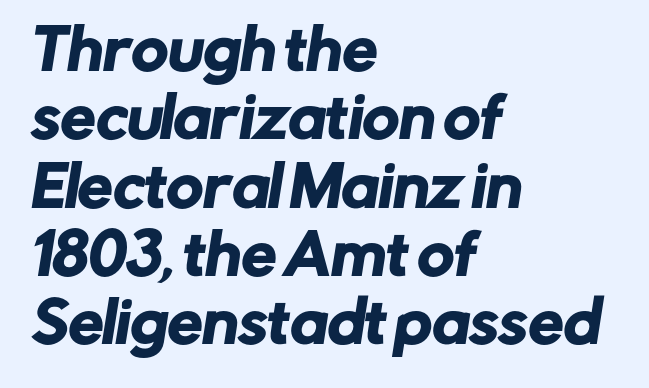
The image shows 56 px sans-serif type; set left-aligned, line spacing 1.22x, normal letter spacing, not underlined; low stroke contrast and a medium x-height.
